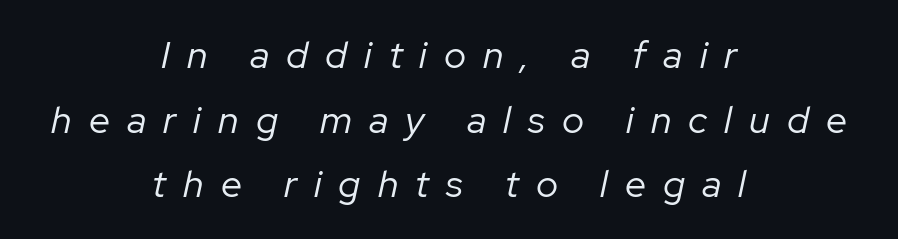
{"italic": "yes", "lean": "right", "slant_degrees": 12, "bold": "no", "weight": "regular", "width": "normal", "stroke_contrast": "low", "x_height": "medium", "monospaced": "no", "underline": "no", "align": "center", "line_spacing": "normal", "line_spacing_ratio": 1.7, "letter_spacing": "wide", "letter_spacing_em": 0.45, "glyph_px": 38}
